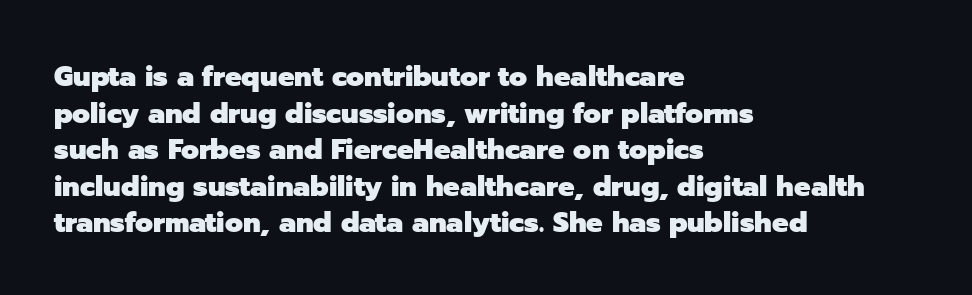
The lettering stays uniformly vertical, giving the passage a roman look. Baseline-to-baseline distance is the conventional proportion of letter height. These words are printed bold, with thick strokes throughout. A typesetter would label this face a sans. Decoration check: the copy has no underline.
